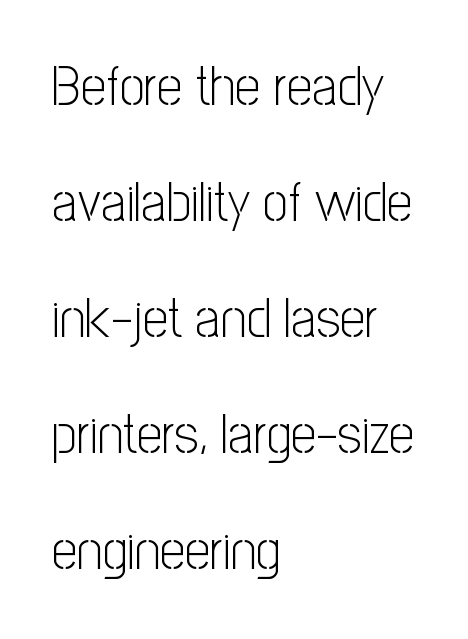
{"serif": "no", "italic": "no", "bold": "no", "weight": "light", "width": "condensed", "stroke_contrast": "low", "x_height": "medium", "monospaced": "no", "underline": "no", "align": "left", "line_spacing": "loose", "line_spacing_ratio": 2.07, "letter_spacing": "normal", "letter_spacing_em": 0.0, "glyph_px": 56}
